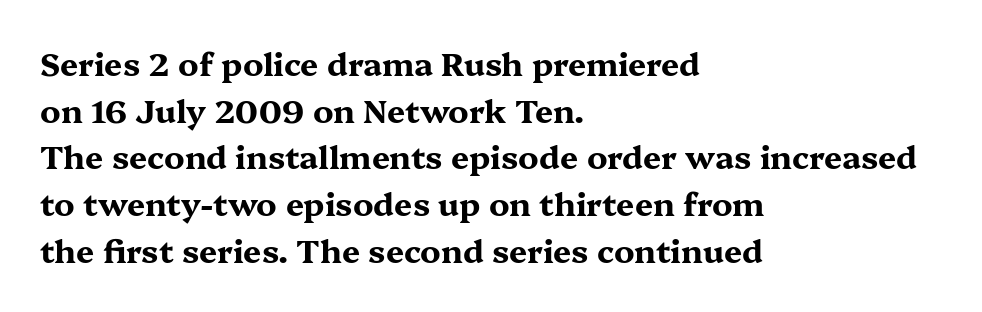
{"serif": "yes", "italic": "no", "bold": "yes", "weight": "bold", "width": "wide", "stroke_contrast": "medium", "x_height": "medium", "monospaced": "no", "underline": "no", "align": "left", "line_spacing": "normal", "line_spacing_ratio": 1.46, "letter_spacing": "normal", "letter_spacing_em": 0.0, "glyph_px": 32}
